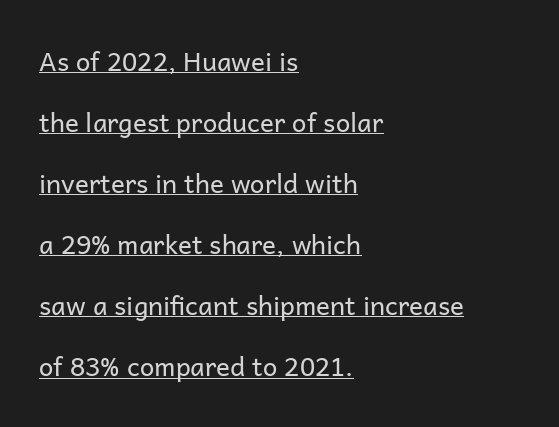
The image shows 26 px text type, upright; set left-aligned, loose line spacing (2.35x), normal letter spacing, underlined.
